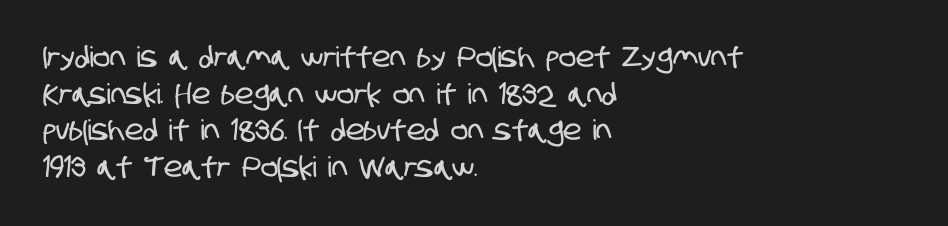
The image shows 28 px condensed sans-serif type; set left-aligned, normal line spacing (1.31x), normal letter spacing, not underlined; low stroke contrast and a large x-height.
